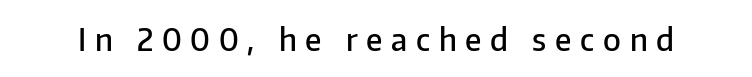
The image shows 31 px semibold sans-serif type, upright; set unusually wide letter spacing (+0.28 em), not underlined; low stroke contrast and a medium x-height.
